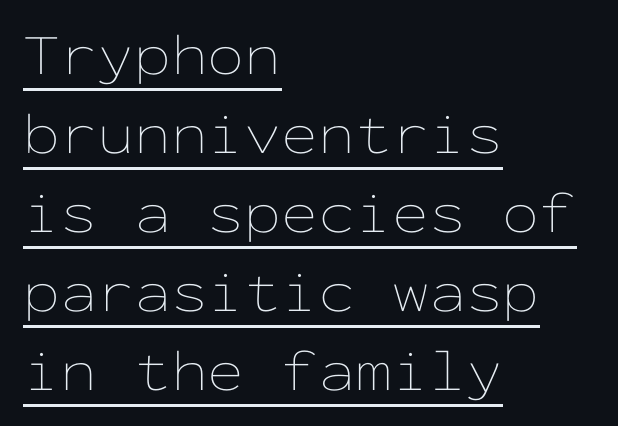
Spacing verdict: monospaced, one width for all characters. Between one letter and the next there's only the usual sliver of space. Vertical spacing — default. Check the space under the baseline: a stroke is drawn there.
